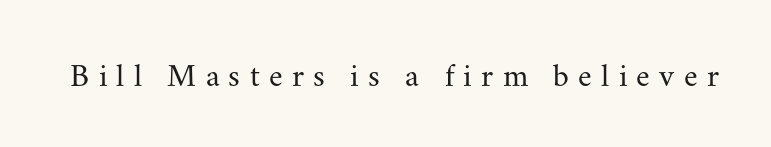
Q: Is the text bold? A: No.
Q: Is the text italic (slanted)? A: No, it is upright.
Q: Is the typeface a serif or a sans-serif typeface? A: Serif.
Q: Is the text underlined? A: No.
Q: Is the spacing between letters normal or unusually wide? A: Unusually wide.
Q: Width (condensed, normal, or wide)? A: Normal.
Q: Stroke contrast? A: Medium.
Q: x-height? A: Small.
Q: Monospaced? A: No.
